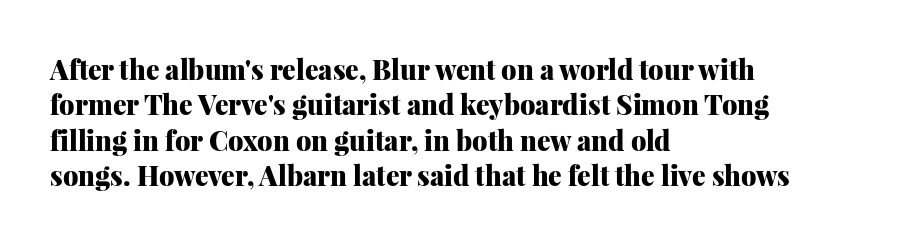
A clean baseline with only descenders dipping below it. These lines stack with their left ends in a neat column. Regular leading. Pretty heavy lettering here — definitely bold. Does extra space separate the letters? No, they use regular spacing.
